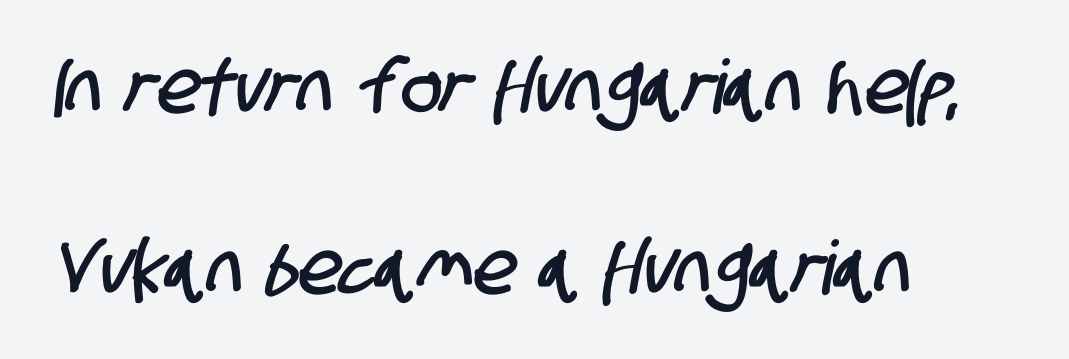
{"serif": "no", "width": "condensed", "stroke_contrast": "low", "x_height": "large", "monospaced": "no", "underline": "no", "align": "left", "line_spacing": "loose", "line_spacing_ratio": 2.42, "letter_spacing": "normal", "letter_spacing_em": 0.0, "glyph_px": 75}
